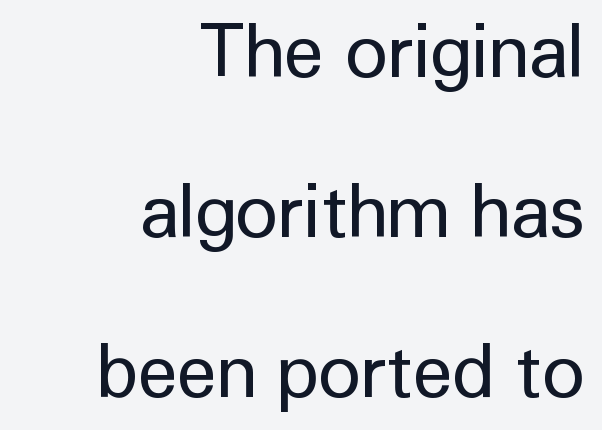
What kind of face is this? One without serifs — a sans. Posture: straight, roman, zero tilt. Standard letterfit; no display-style spreading of the glyphs. Leading: increased.
